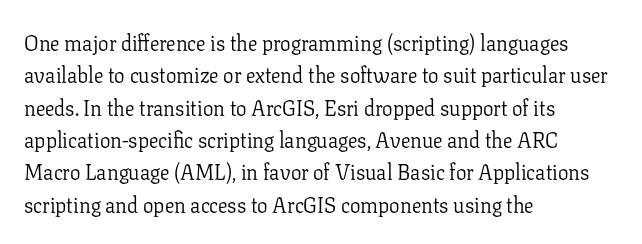
The image shows 21 px text type, upright; set left-aligned, normal line spacing (1.54x), normal letter spacing, not underlined.
